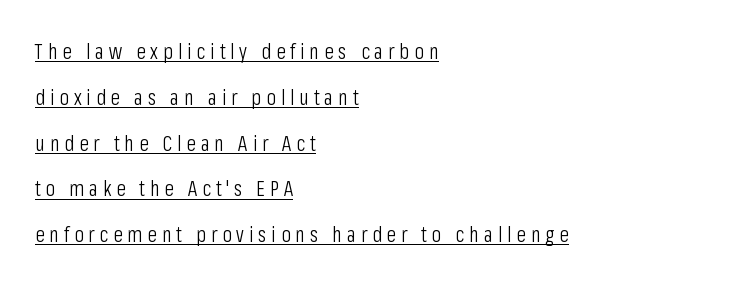
Q: Is the text bold? A: No.
Q: Is the text italic (slanted)? A: No, it is upright.
Q: Is the text underlined? A: Yes.
Q: How is the paragraph aligned? A: Left-aligned.
Q: Is the spacing between letters normal or unusually wide? A: Unusually wide.
Q: Is the spacing between lines tight, normal or loose? A: Loose.
